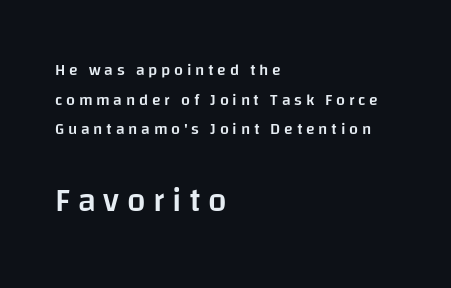
The image shows 33 px semibold sans-serif type, upright; set left-aligned, line spacing 1.85x, unusually wide letter spacing (+0.23 em), not underlined; the second (bottom) block is 2.06x larger; low stroke contrast and a large x-height.
